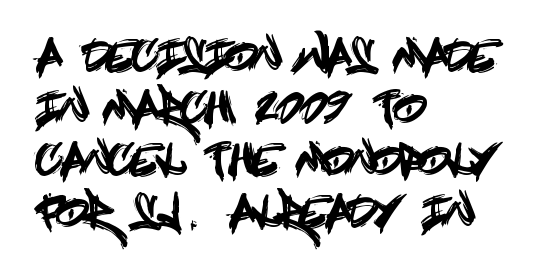
Q: Is the text italic (slanted)? A: Yes.
Q: Is the typeface a serif or a sans-serif typeface? A: Sans-serif.
Q: Is the text underlined? A: No.
Q: How is the paragraph aligned? A: Left-aligned.
Q: Is the spacing between letters normal or unusually wide? A: Normal.
Q: Width (condensed, normal, or wide)? A: Condensed.
Q: x-height? A: Large.
